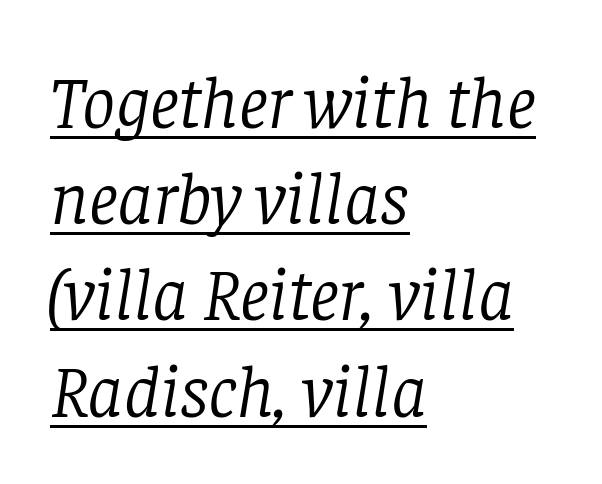
Compared with a centered layout, this one pins lines to the left instead. Proportional: the letters do not fall into vertical columns. Vertical spacing — default. Check the space under the baseline: a stroke is drawn there.
